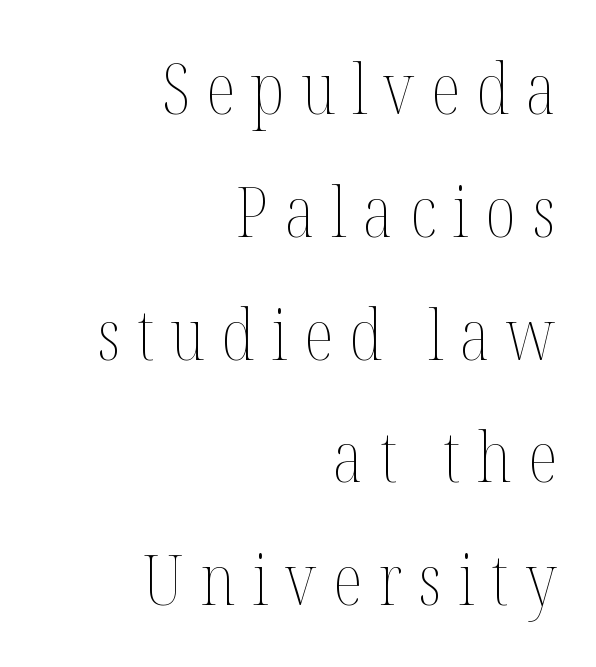
One-word summary of the alignment: right. The space directly below the letters is spotless. Is this a fixed-width face? No — the glyphs have proportional, varying widths. Ordinary non-slanted type is in use. Stroke mass is kept to a normal reading level or below. Someone cranked the tracking dial way up on this one.
